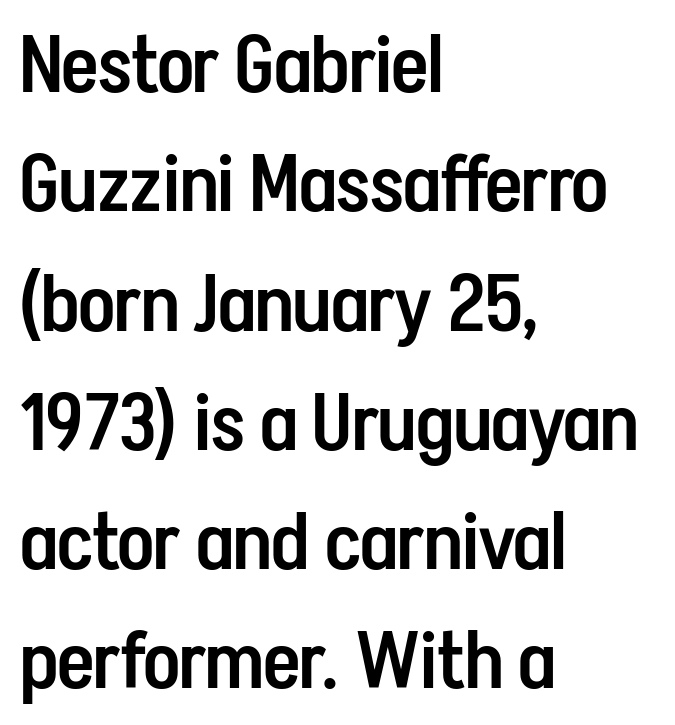
The image shows 79 px semibold, condensed sans-serif type, upright; set left-aligned, normal line spacing (1.51x), normal letter spacing, not underlined; low stroke contrast and a medium x-height.
